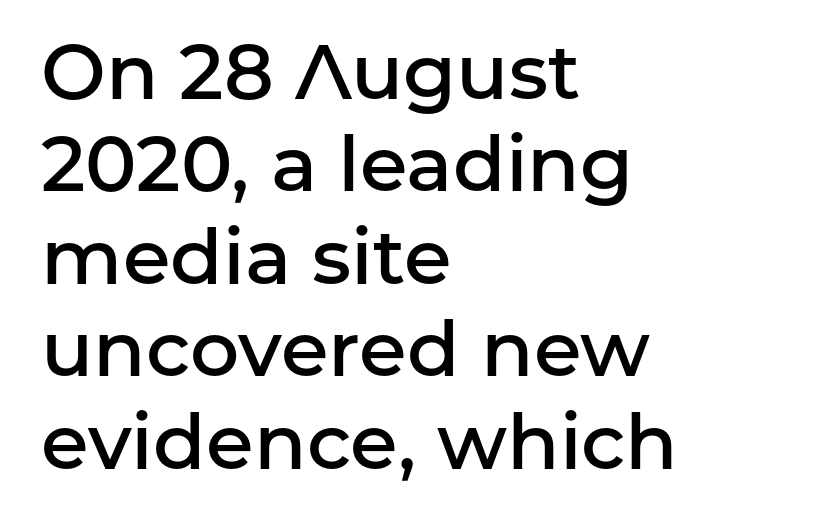
{"serif": "no", "italic": "no", "bold": "semi", "weight": "semibold", "width": "normal", "stroke_contrast": "low", "x_height": "medium", "monospaced": "no", "underline": "no", "align": "left", "line_spacing_ratio": 1.2, "letter_spacing": "normal", "letter_spacing_em": 0.0, "glyph_px": 77}
